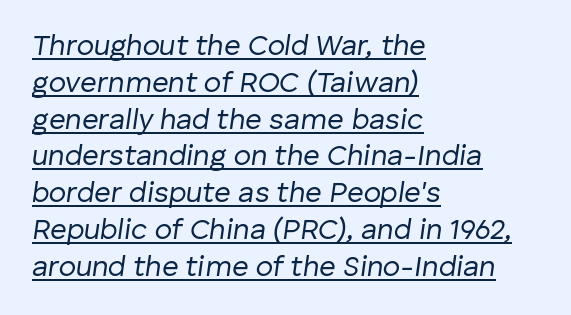
Q: Is the text bold? A: No.
Q: Is the text italic (slanted)? A: Yes, it leans right by about 8 degrees.
Q: Is the text underlined? A: Yes.
Q: How is the paragraph aligned? A: Left-aligned.
Q: Is the spacing between letters normal or unusually wide? A: Normal.
Q: Is the spacing between lines tight, normal or loose? A: Normal.
Q: Width (condensed, normal, or wide)? A: Normal.
Q: Stroke contrast? A: Low.
Q: x-height? A: Medium.
Q: Monospaced? A: No.
